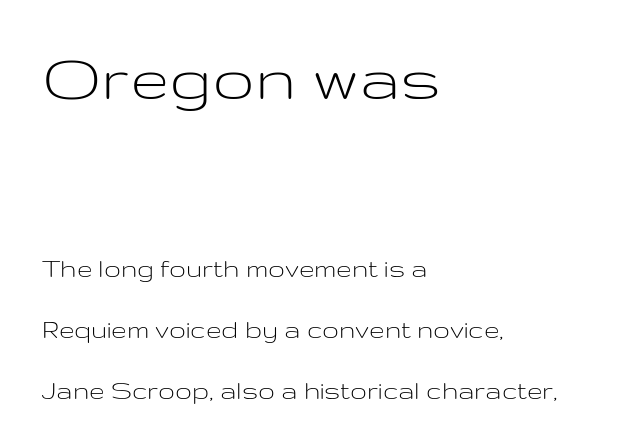
Q: Is the text bold? A: No.
Q: Is the text italic (slanted)? A: No, it is upright.
Q: Is the typeface a serif or a sans-serif typeface? A: Sans-serif.
Q: Is the text underlined? A: No.
Q: How is the paragraph aligned? A: Left-aligned.
Q: Is the spacing between letters normal or unusually wide? A: Normal.
Q: Is the spacing between lines tight, normal or loose? A: Loose.
Q: Which block of text is set in a larger size, the first (top) or the second (bottom)? A: The first (top) one.
Q: Width (condensed, normal, or wide)? A: Wide.
Q: Stroke contrast? A: Low.
Q: x-height? A: Medium.
Q: Monospaced? A: No.
